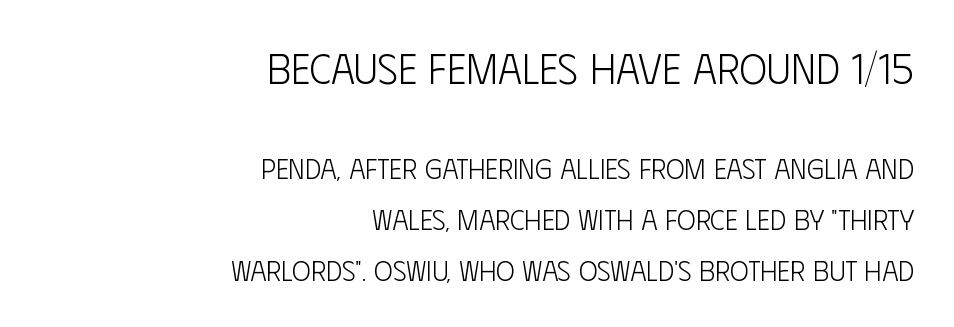
A light-to-regular cut is what we see here. Observe the absence of serifs on each vertical stroke in this sample. Size hierarchy here favors the leading block over the trailing one. Letter spacing: default.
